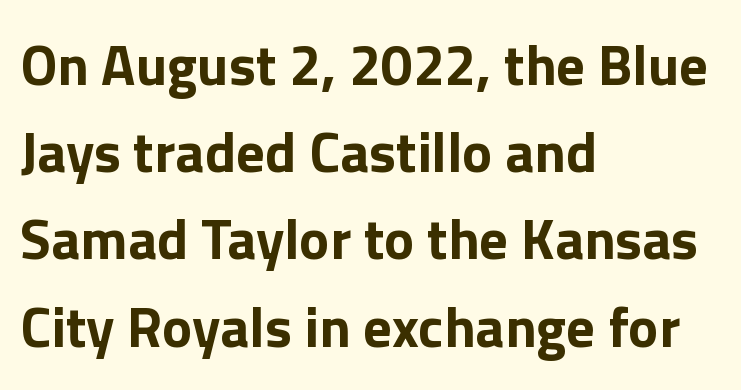
The image shows 57 px bold sans-serif type, upright; set left-aligned, normal line spacing (1.53x), normal letter spacing, not underlined; a medium x-height.
